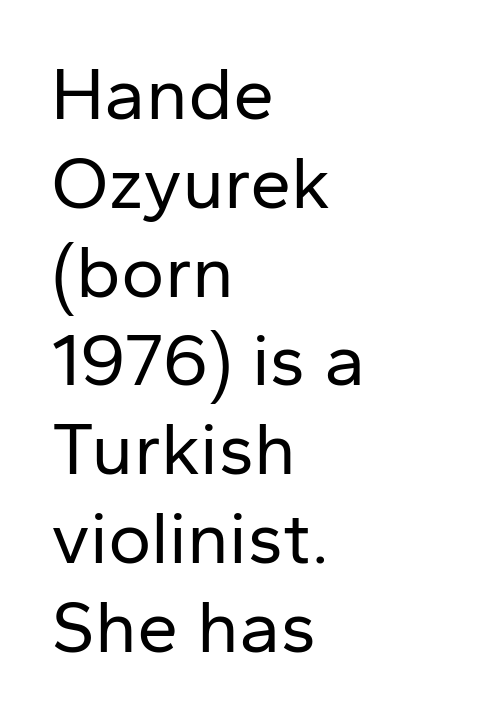
{"serif": "no", "italic": "no", "bold": "no", "weight": "regular", "width": "normal", "stroke_contrast": "low", "x_height": "medium", "monospaced": "no", "underline": "no", "align": "left", "line_spacing_ratio": 1.2, "letter_spacing": "normal", "letter_spacing_em": 0.0, "glyph_px": 74}
